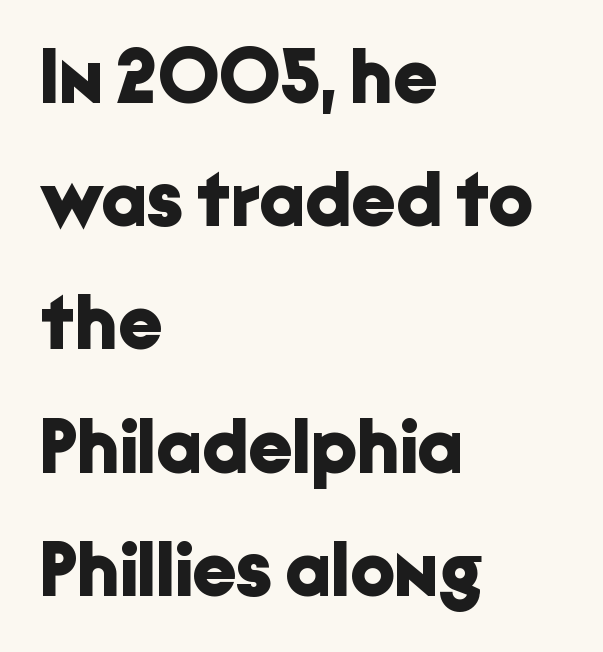
Notice how descenders clear the ascenders below comfortably — that's standard leading. The rendering uses natural spacing where letterforms have individual widths. Weight check: bold — yes, fully. The lettering stays uniformly vertical, giving the passage a roman look. Left-aligned paragraph, ragged on the right.
